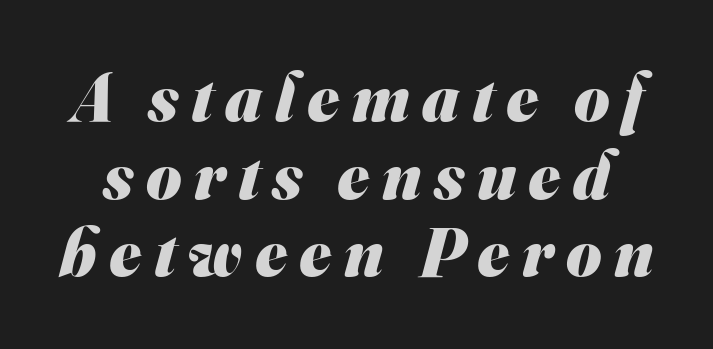
Q: Is the text bold? A: Yes.
Q: Is the typeface a serif or a sans-serif typeface? A: Sans-serif.
Q: Is the text underlined? A: No.
Q: Is the spacing between lines tight, normal or loose? A: Tight.
Q: Width (condensed, normal, or wide)? A: Normal.
Q: Stroke contrast? A: Medium.
Q: x-height? A: Small.
Q: Monospaced? A: No.
